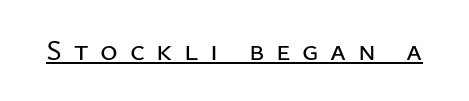
Q: Is the text italic (slanted)? A: No, it is upright.
Q: Is the typeface a serif or a sans-serif typeface? A: Sans-serif.
Q: Is the text underlined? A: Yes.
Q: Is the spacing between letters normal or unusually wide? A: Unusually wide.
Q: Width (condensed, normal, or wide)? A: Normal.
Q: Stroke contrast? A: Low.
Q: x-height? A: Medium.
Q: Monospaced? A: No.
